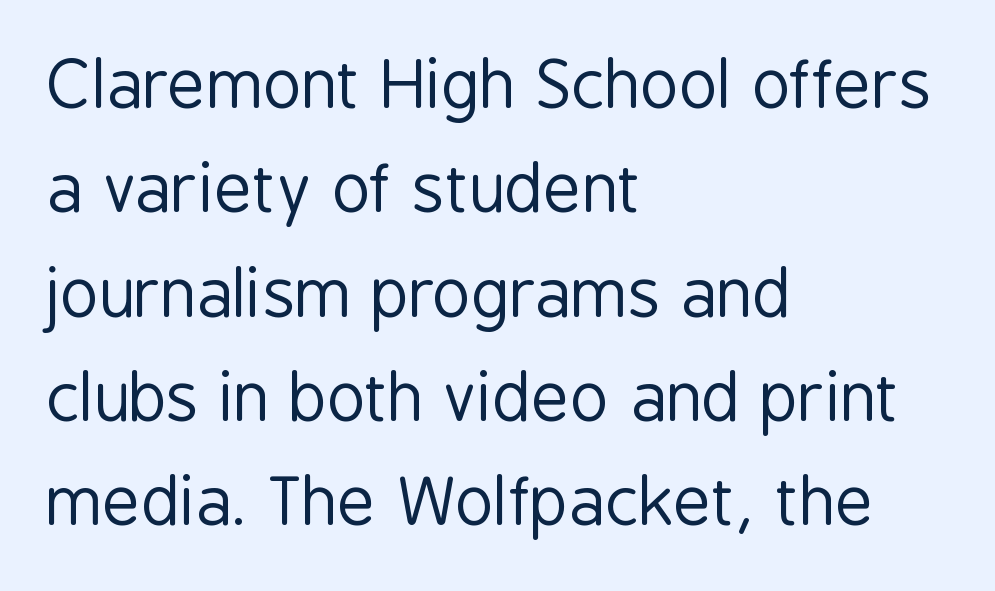
The image shows 66 px regular-weight, condensed sans-serif type, upright; set left-aligned, normal line spacing (1.58x), normal letter spacing, not underlined; low stroke contrast and a medium x-height.
